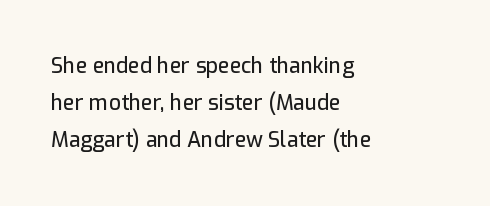
These lines were composed using upright roman letters. Caption: multi-line text, flush left, ragged right. Descenders are the only things crossing below the line. Is the letter spacing exaggerated? No — it looks like the ordinary default.
